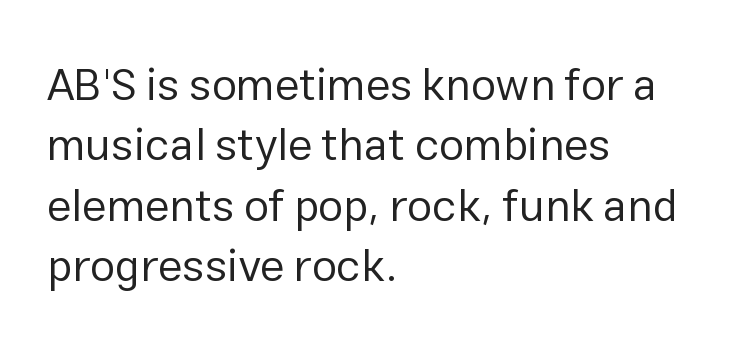
The image shows 45 px regular-weight sans-serif type, upright; set left-aligned, normal line spacing (1.34x), normal letter spacing, not underlined; low stroke contrast and a medium x-height.
